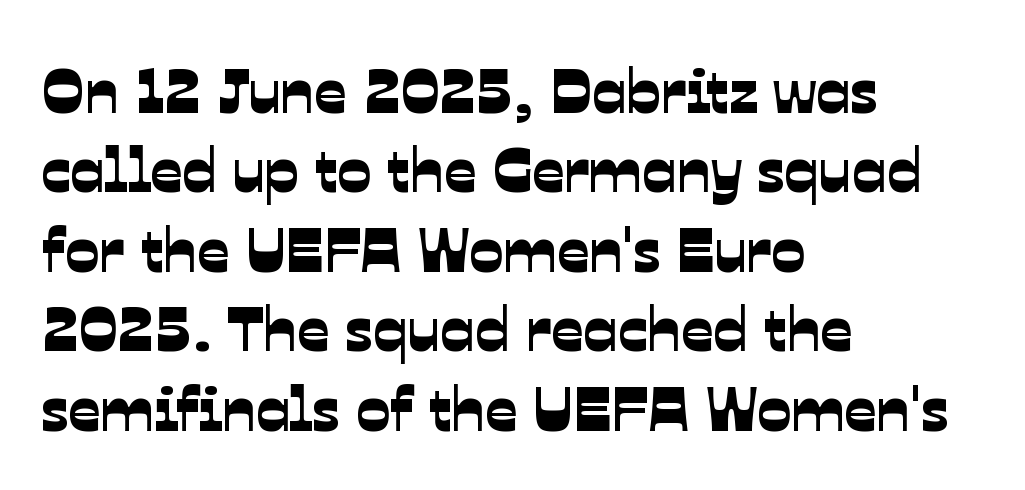
Q: Is the typeface a serif or a sans-serif typeface? A: Sans-serif.
Q: Is the text underlined? A: No.
Q: How is the paragraph aligned? A: Left-aligned.
Q: Is the spacing between letters normal or unusually wide? A: Normal.
Q: Is the spacing between lines tight, normal or loose? A: Normal.
Q: Width (condensed, normal, or wide)? A: Normal.
Q: Stroke contrast? A: Low.
Q: x-height? A: Medium.
Q: Monospaced? A: No.
